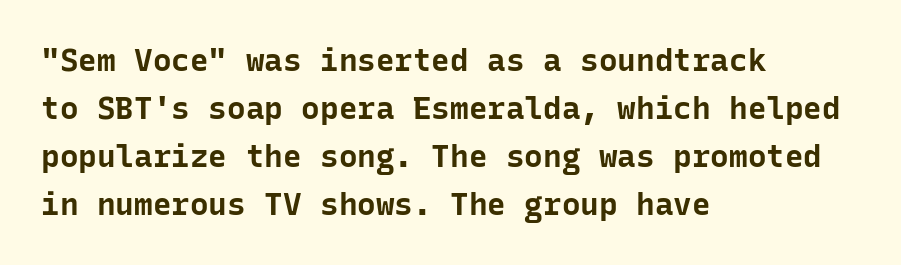
The image shows 31 px bold sans-serif type, upright, monospaced; set left-aligned, normal line spacing (1.55x), normal letter spacing, not underlined; low stroke contrast and a medium x-height.
